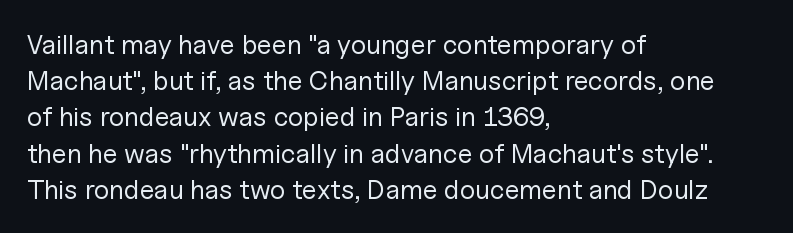
Q: Is the text bold? A: No.
Q: Is the text italic (slanted)? A: No, it is upright.
Q: Is the text underlined? A: No.
Q: How is the paragraph aligned? A: Left-aligned.
Q: Is the spacing between letters normal or unusually wide? A: Normal.
Q: Is the spacing between lines tight, normal or loose? A: Normal.
